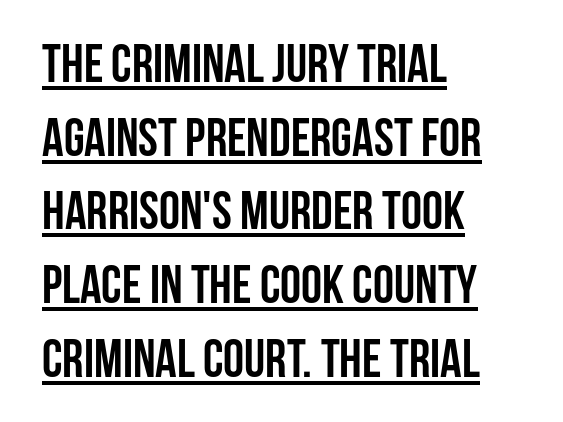
Q: Is the text bold? A: Yes.
Q: Is the text italic (slanted)? A: No, it is upright.
Q: Is the typeface a serif or a sans-serif typeface? A: Sans-serif.
Q: Is the text underlined? A: Yes.
Q: How is the paragraph aligned? A: Left-aligned.
Q: Is the spacing between letters normal or unusually wide? A: Normal.
Q: Is the spacing between lines tight, normal or loose? A: Normal.
Q: Width (condensed, normal, or wide)? A: Condensed.
Q: Stroke contrast? A: Low.
Q: x-height? A: Large.
Q: Monospaced? A: No.
